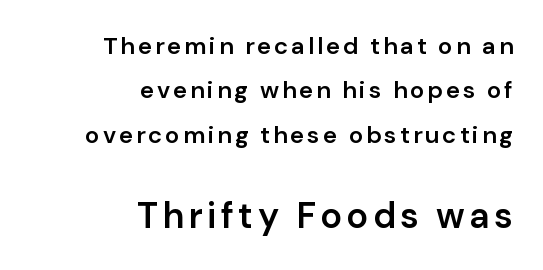
{"serif": "no", "italic": "no", "bold": "semi", "weight": "semibold", "width": "normal", "stroke_contrast": "low", "x_height": "medium", "monospaced": "no", "underline": "no", "align": "right", "line_spacing_ratio": 1.85, "larger_block": "second", "size_ratio": 1.5, "glyph_px": 36}
